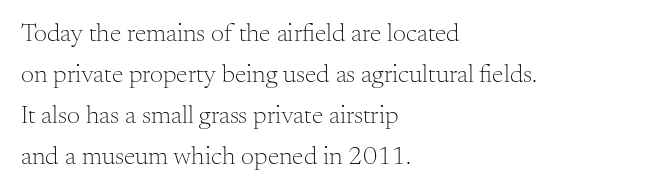
The words here are not underlined. Unbolded letterforms with no extra heft. Quick note: interline space is typical. These lines stack with their left ends in a neat column. Ordinary non-slanted type is in use. Here the glyphs are tracked normally, forming tight word shapes.
